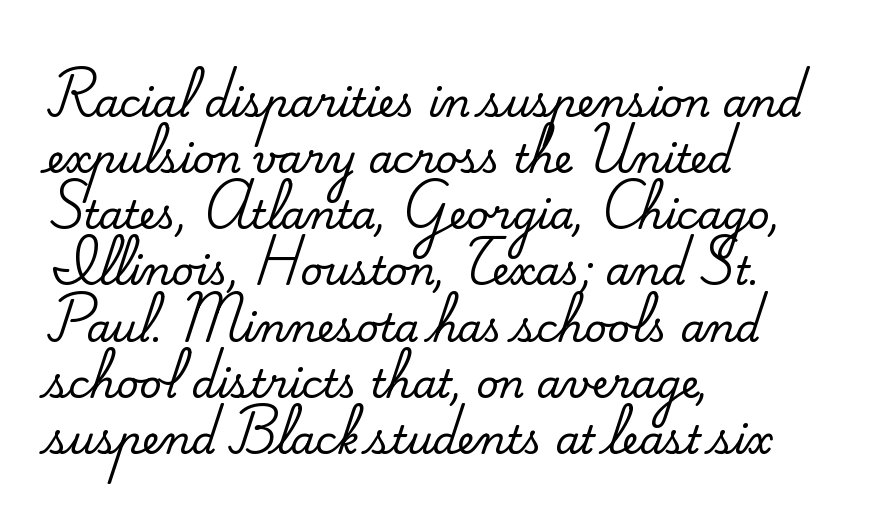
The image shows 39 px serif type; set left-aligned, normal line spacing (1.44x), normal letter spacing, not underlined; medium stroke contrast and a small x-height.
